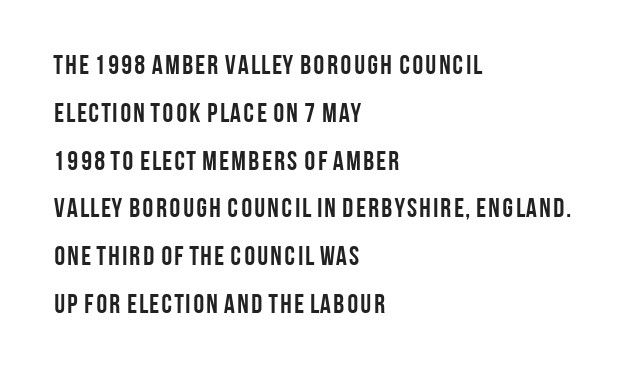
{"italic": "no", "bold": "yes", "underline": "no", "align": "left", "line_spacing_ratio": 1.77, "letter_spacing": "normal", "letter_spacing_em": 0.0, "glyph_px": 27}
